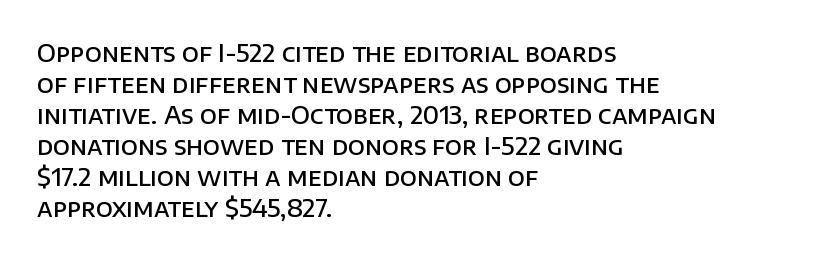
Q: Is the text bold? A: Semi-bold.
Q: Is the text italic (slanted)? A: No, it is upright.
Q: Is the text underlined? A: No.
Q: How is the paragraph aligned? A: Left-aligned.
Q: Is the spacing between letters normal or unusually wide? A: Normal.
Q: Is the spacing between lines tight, normal or loose? A: Normal.
